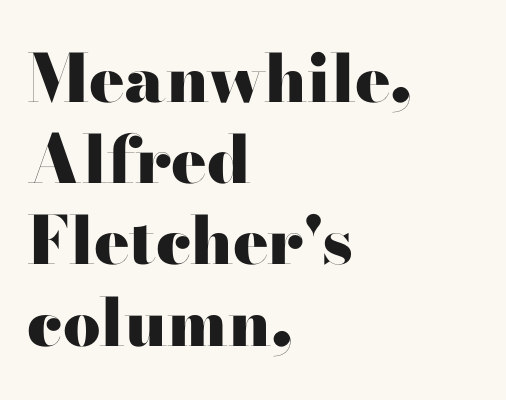
Q: Is the text bold? A: Yes.
Q: Is the text italic (slanted)? A: No, it is upright.
Q: Is the typeface a serif or a sans-serif typeface? A: Serif.
Q: Is the text underlined? A: No.
Q: How is the paragraph aligned? A: Left-aligned.
Q: Is the spacing between letters normal or unusually wide? A: Normal.
Q: Width (condensed, normal, or wide)? A: Wide.
Q: Stroke contrast? A: High.
Q: x-height? A: Small.
Q: Monospaced? A: No.
